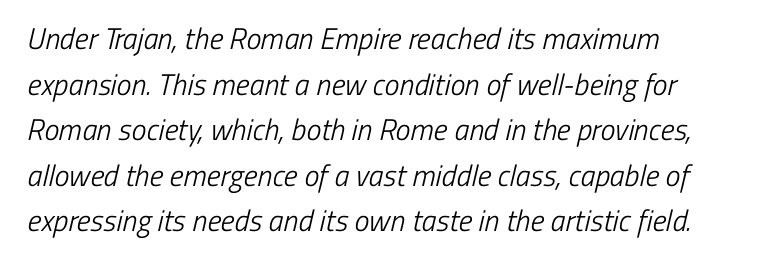
Q: Is the text bold? A: No.
Q: Is the typeface a serif or a sans-serif typeface? A: Sans-serif.
Q: Is the text underlined? A: No.
Q: How is the paragraph aligned? A: Left-aligned.
Q: Is the spacing between letters normal or unusually wide? A: Normal.
Q: Is the spacing between lines tight, normal or loose? A: Normal.
Q: Width (condensed, normal, or wide)? A: Condensed.
Q: Stroke contrast? A: Low.
Q: x-height? A: Medium.
Q: Monospaced? A: No.
